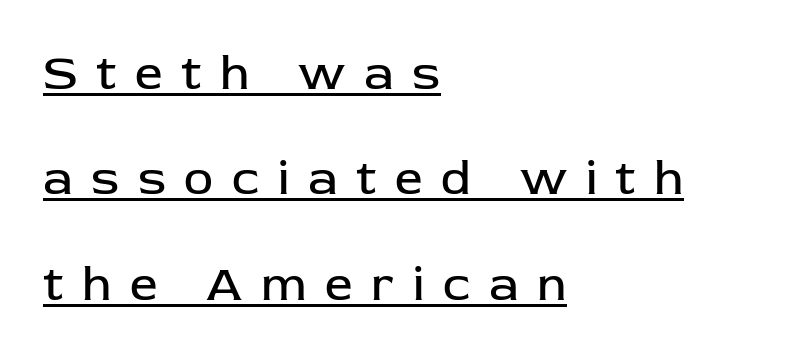
Q: Is the text bold? A: No.
Q: Is the text italic (slanted)? A: No, it is upright.
Q: Is the typeface a serif or a sans-serif typeface? A: Sans-serif.
Q: Is the text underlined? A: Yes.
Q: How is the paragraph aligned? A: Left-aligned.
Q: Is the spacing between letters normal or unusually wide? A: Unusually wide.
Q: Is the spacing between lines tight, normal or loose? A: Loose.
Q: Width (condensed, normal, or wide)? A: Normal.
Q: Stroke contrast? A: Low.
Q: x-height? A: Medium.
Q: Monospaced? A: No.
